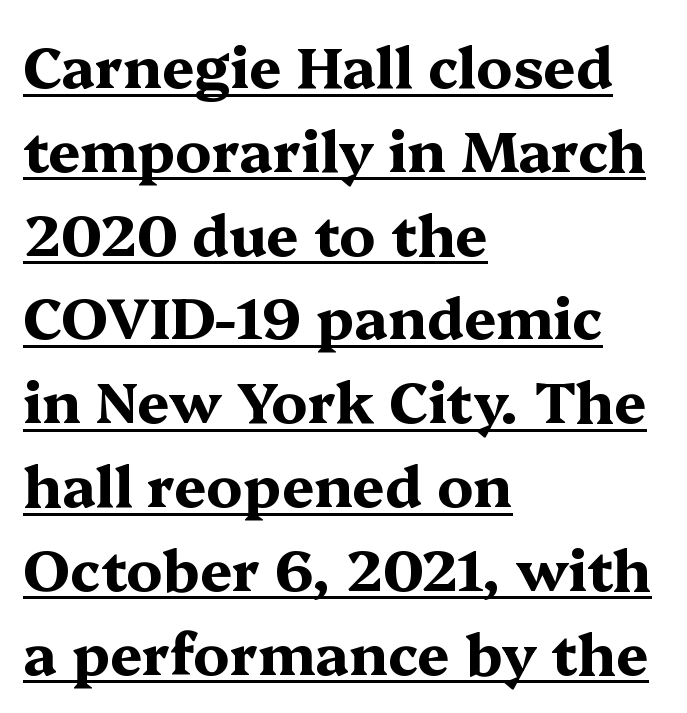
{"serif": "yes", "italic": "no", "bold": "yes", "weight": "bold", "width": "wide", "stroke_contrast": "medium", "x_height": "medium", "monospaced": "no", "underline": "yes", "align": "left", "line_spacing": "normal", "line_spacing_ratio": 1.47, "letter_spacing": "normal", "letter_spacing_em": 0.0, "glyph_px": 57}
